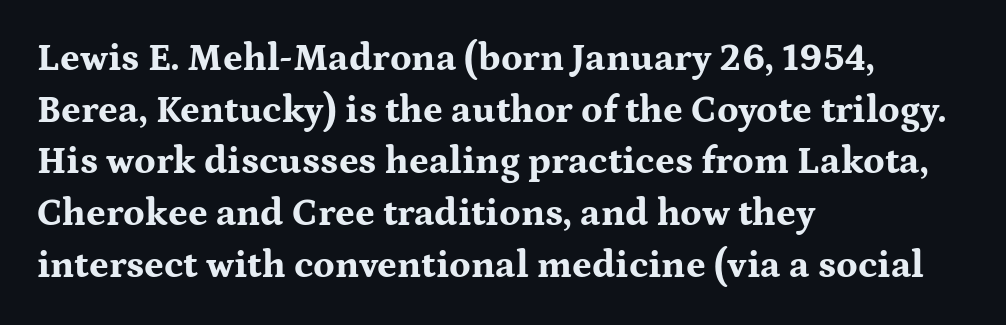
{"serif": "yes", "italic": "no", "bold": "yes", "weight": "bold", "width": "wide", "stroke_contrast": "medium", "x_height": "medium", "monospaced": "no", "underline": "no", "align": "left", "line_spacing": "normal", "line_spacing_ratio": 1.36, "letter_spacing": "normal", "letter_spacing_em": 0.0, "glyph_px": 38}
